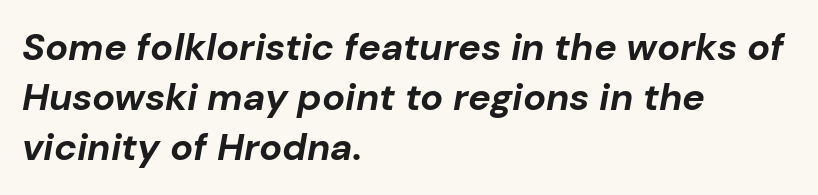
Slanted lettering throughout. Thick stems and heavy bowls — unmistakably bold. Is there much room between lines? A standard amount, neither cramped nor airy. The rendering uses natural spacing where letterforms have individual widths. The paragraph has a hard left edge and a soft right edge. Standard letterfit; no display-style spreading of the glyphs.
